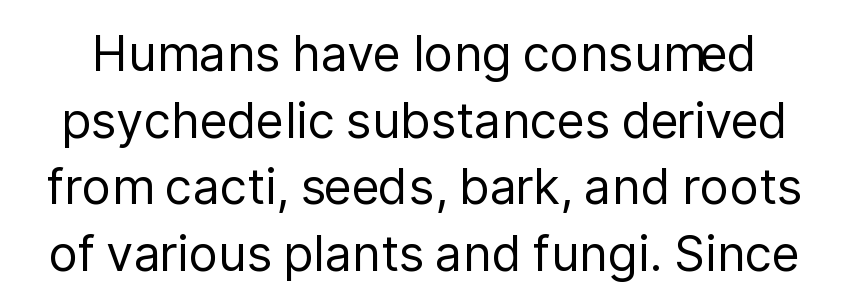
Q: Is the text bold? A: No.
Q: Is the text italic (slanted)? A: No, it is upright.
Q: Is the typeface a serif or a sans-serif typeface? A: Sans-serif.
Q: Is the text underlined? A: No.
Q: Is the spacing between letters normal or unusually wide? A: Normal.
Q: Is the spacing between lines tight, normal or loose? A: Normal.
Q: Width (condensed, normal, or wide)? A: Normal.
Q: Stroke contrast? A: Low.
Q: x-height? A: Medium.
Q: Monospaced? A: No.
